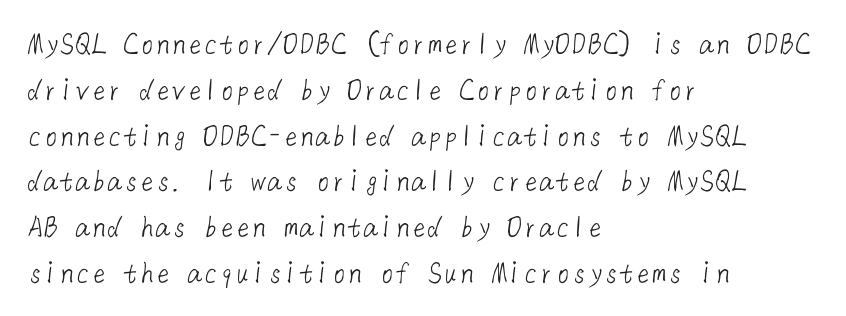
The image shows 32 px light sans-serif type; set left-aligned, normal line spacing (1.43x), normal letter spacing, not underlined; low stroke contrast and a medium x-height.
